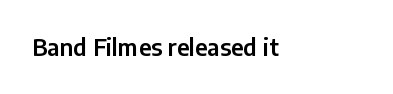
Designer's note — italics off, roman on. How are the letters spaced? Ordinarily, with no added tracking. Casual observation: everything's shoved over to the left. Has an underline been added? It has not.
